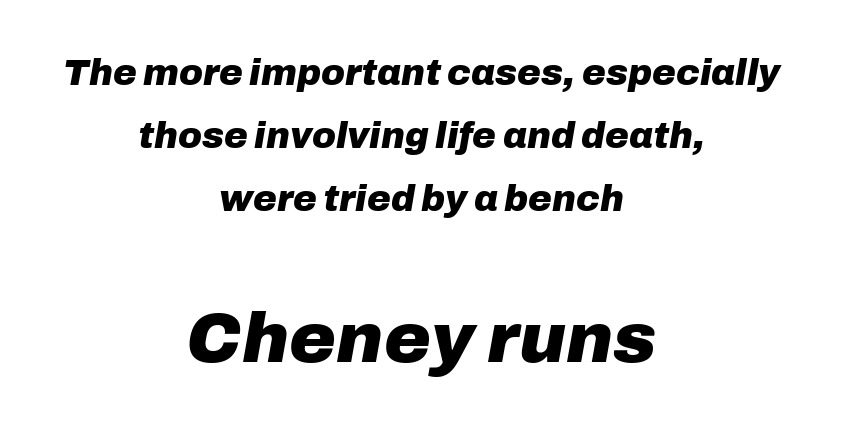
{"italic": "yes", "lean": "right", "slant_degrees": 10, "bold": "yes", "weight": "heavy", "width": "normal", "stroke_contrast": "low", "x_height": "medium", "monospaced": "no", "underline": "no", "align": "center", "line_spacing_ratio": 1.75, "letter_spacing": "normal", "letter_spacing_em": 0.0, "larger_block": "second", "size_ratio": 1.97, "glyph_px": 71}
